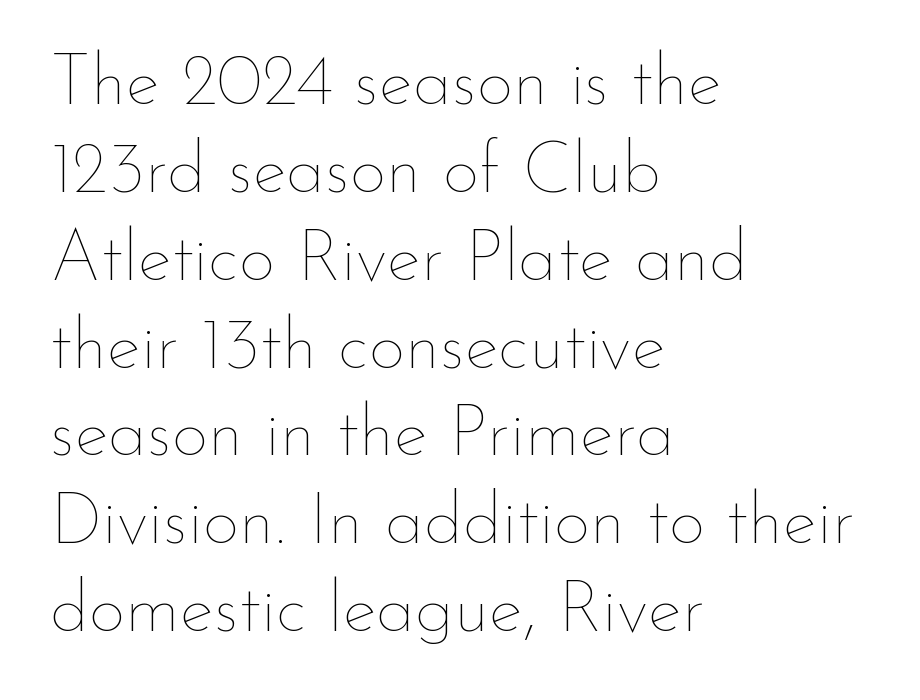
The image shows 72 px thin type, upright; set left-aligned, line spacing 1.22x, normal letter spacing, not underlined; low stroke contrast and a small x-height.
